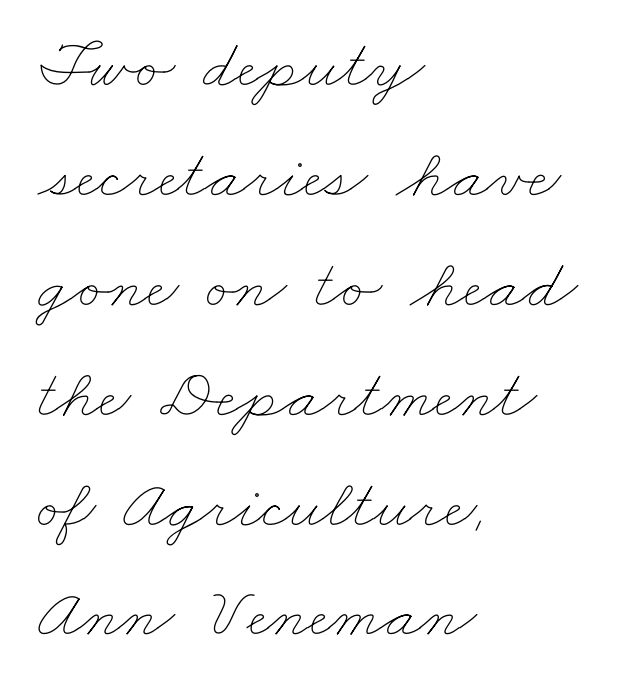
Q: Is the text bold? A: No.
Q: Is the text underlined? A: No.
Q: How is the paragraph aligned? A: Left-aligned.
Q: Is the spacing between letters normal or unusually wide? A: Normal.
Q: Is the spacing between lines tight, normal or loose? A: Normal.
Q: Width (condensed, normal, or wide)? A: Wide.
Q: Stroke contrast? A: Low.
Q: x-height? A: Small.
Q: Monospaced? A: No.
